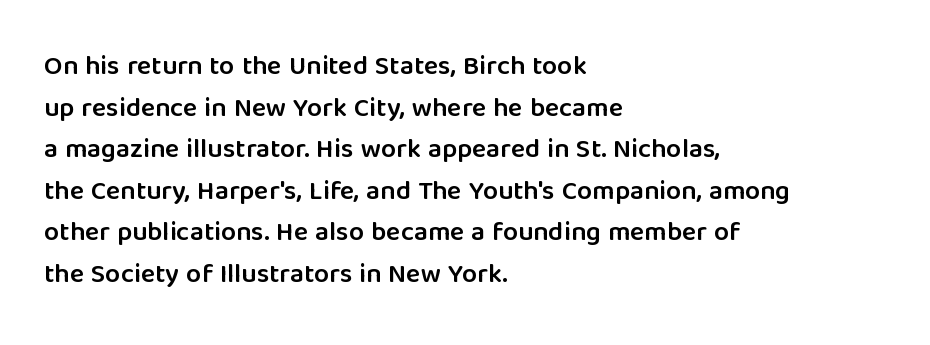
The image shows 27 px text type, upright; set left-aligned, normal line spacing (1.54x), normal letter spacing, not underlined.
